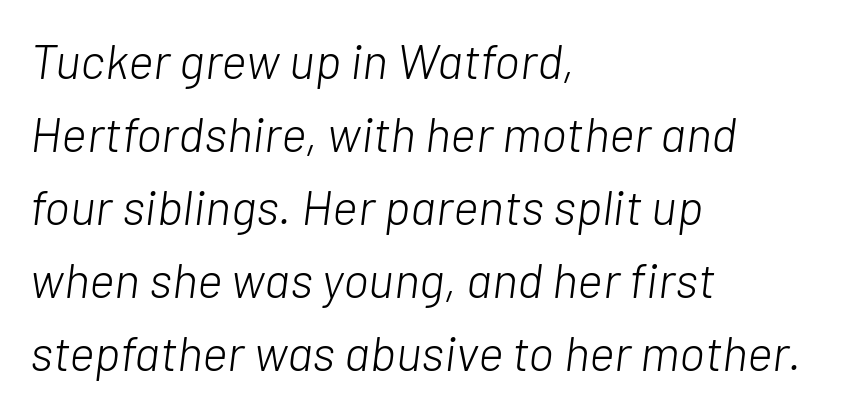
Think of a printed novel: that variable character pitch is what you see here. Successive baselines arrive at the customary interval. Is the type slanted? Yes — the strokes lean at a clear angle. The passage shown has conventional tracking throughout. A clean baseline with only descenders dipping below it. Summary of weight: not heavy and not bold.
